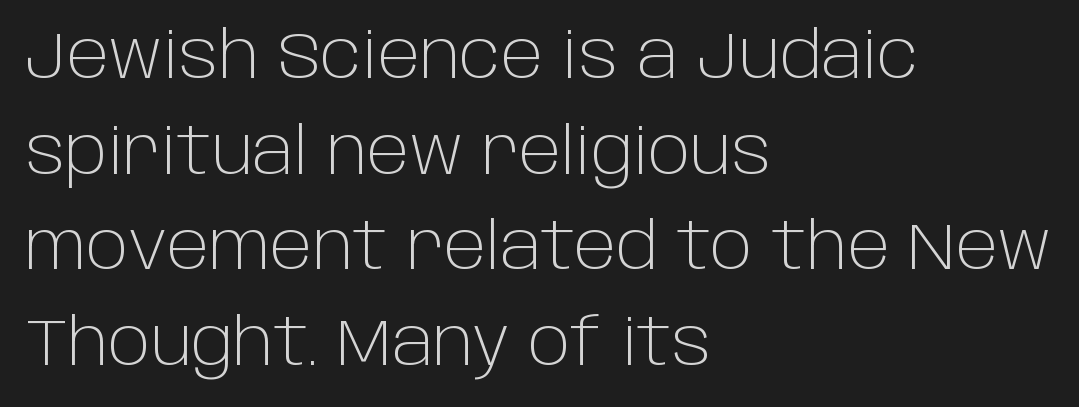
{"serif": "no", "italic": "no", "bold": "no", "weight": "light", "width": "normal", "stroke_contrast": "low", "x_height": "large", "monospaced": "no", "underline": "no", "align": "left", "line_spacing": "normal", "line_spacing_ratio": 1.45, "letter_spacing": "normal", "letter_spacing_em": 0.0, "glyph_px": 66}
